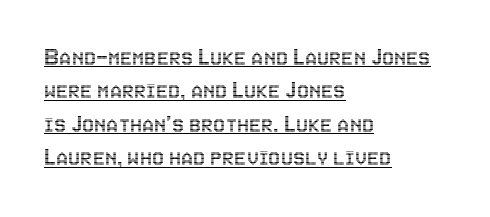
{"italic": "no", "underline": "yes", "align": "left", "line_spacing_ratio": 1.24, "letter_spacing": "normal", "letter_spacing_em": 0.0, "glyph_px": 27}
